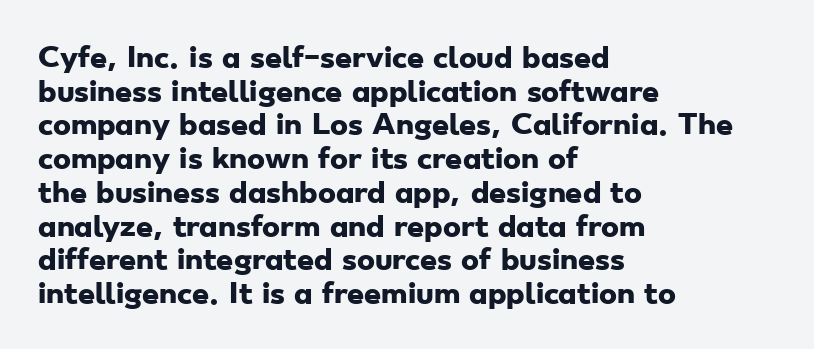
The strokes are fattened all the way to bold. The glyphs are unaccompanied by any horizontal stroke below them. Teacher's note: observe the even left margin — that is flush-left alignment. Does extra space separate the letters? No, they use regular spacing. Honestly, the row spacing looks completely unremarkable.
